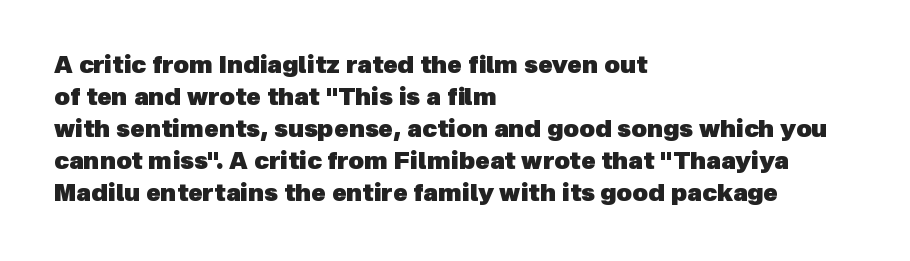
{"bold": "yes", "underline": "no", "align": "left", "line_spacing": "normal", "line_spacing_ratio": 1.33, "letter_spacing": "normal", "letter_spacing_em": 0.0, "glyph_px": 24}
